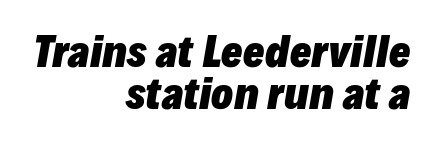
{"italic": "yes", "lean": "right", "slant_degrees": 10, "bold": "yes", "weight": "heavy", "width": "normal", "stroke_contrast": "low", "x_height": "medium", "monospaced": "no", "underline": "no", "align": "right", "line_spacing": "tight", "line_spacing_ratio": 1.04, "letter_spacing": "normal", "letter_spacing_em": 0.0, "glyph_px": 40}
